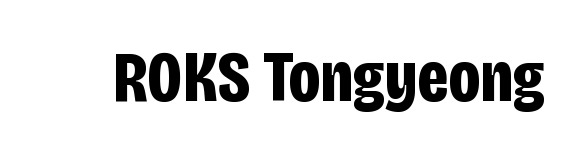
Students, this is bold: see how much ink each stroke carries. The horizontal fit of the characters is conventional and even. Do the characters align in a grid? No, the font is proportional. Observe the absence of serifs on each vertical stroke in this sample. Has an underline been added? It has not.
